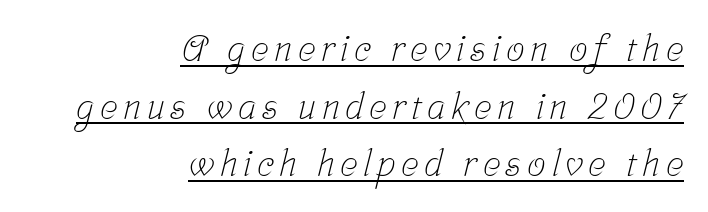
Q: Is the text bold? A: No.
Q: Is the typeface a serif or a sans-serif typeface? A: Serif.
Q: Is the text underlined? A: Yes.
Q: How is the paragraph aligned? A: Right-aligned.
Q: Is the spacing between lines tight, normal or loose? A: Normal.
Q: Width (condensed, normal, or wide)? A: Condensed.
Q: Stroke contrast? A: Low.
Q: x-height? A: Medium.
Q: Monospaced? A: No.
